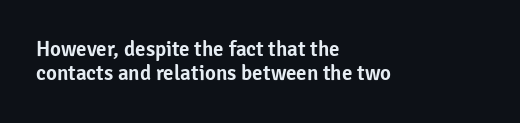
Q: Is the text italic (slanted)? A: No, it is upright.
Q: Is the text underlined? A: No.
Q: How is the paragraph aligned? A: Left-aligned.
Q: Is the spacing between letters normal or unusually wide? A: Normal.
Q: Is the spacing between lines tight, normal or loose? A: Tight.
